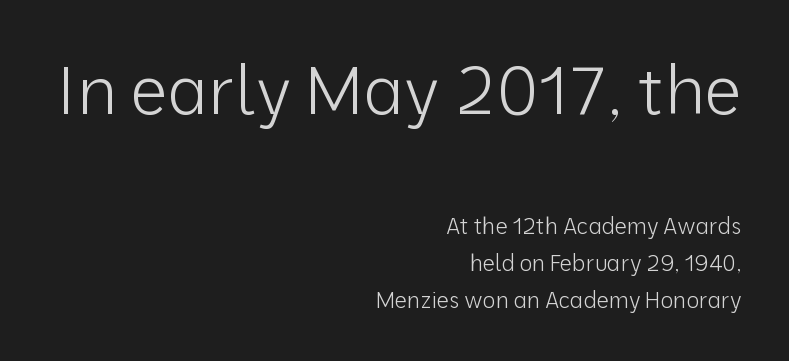
Q: Is the text bold? A: No.
Q: Is the text italic (slanted)? A: No, it is upright.
Q: Is the typeface a serif or a sans-serif typeface? A: Sans-serif.
Q: Is the text underlined? A: No.
Q: How is the paragraph aligned? A: Right-aligned.
Q: Is the spacing between letters normal or unusually wide? A: Normal.
Q: Is the spacing between lines tight, normal or loose? A: Normal.
Q: Which block of text is set in a larger size, the first (top) or the second (bottom)? A: The first (top) one.
Q: Width (condensed, normal, or wide)? A: Normal.
Q: Stroke contrast? A: Low.
Q: x-height? A: Medium.
Q: Monospaced? A: No.
